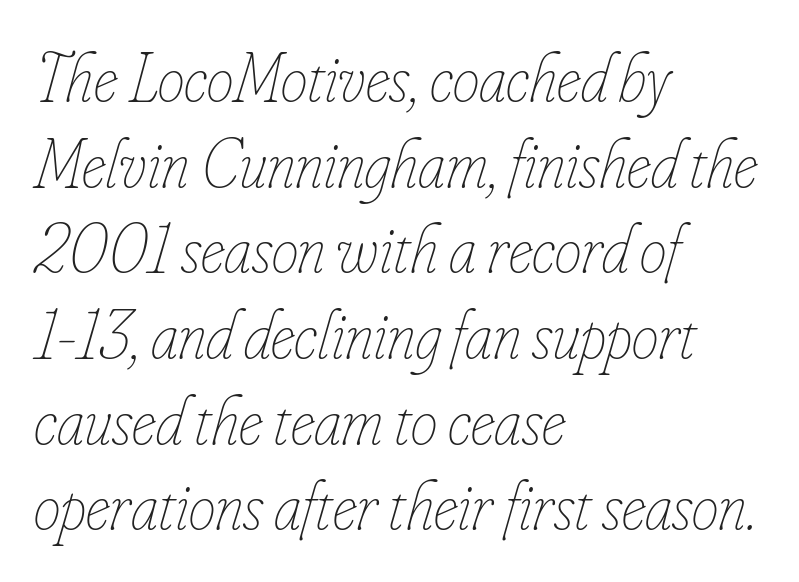
Proportional: the letters do not fall into vertical columns. Style check: oblique. Letter spacing: default. Line spacing here is normal. Underline: absent.
